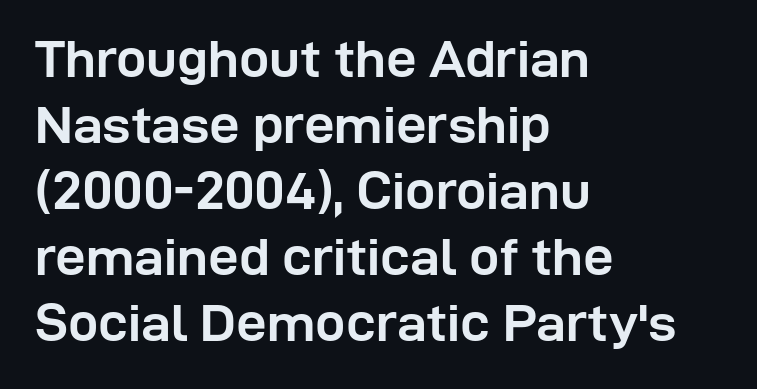
Q: Is the text bold? A: Yes.
Q: Is the text italic (slanted)? A: No, it is upright.
Q: Is the typeface a serif or a sans-serif typeface? A: Sans-serif.
Q: Is the text underlined? A: No.
Q: How is the paragraph aligned? A: Left-aligned.
Q: Is the spacing between letters normal or unusually wide? A: Normal.
Q: Width (condensed, normal, or wide)? A: Normal.
Q: Stroke contrast? A: Low.
Q: x-height? A: Medium.
Q: Monospaced? A: No.
